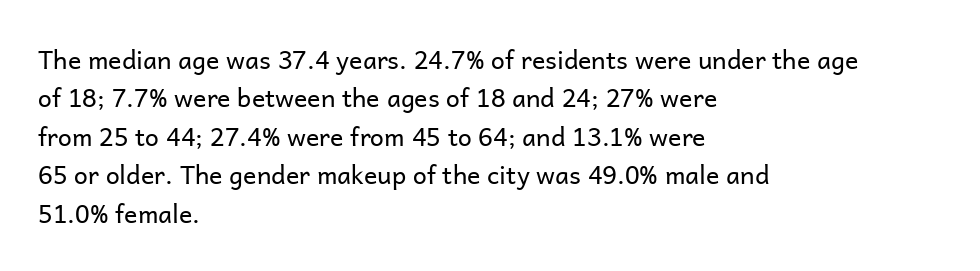
Q: Is the text bold? A: No.
Q: Is the text italic (slanted)? A: No, it is upright.
Q: Is the text underlined? A: No.
Q: How is the paragraph aligned? A: Left-aligned.
Q: Is the spacing between letters normal or unusually wide? A: Normal.
Q: Is the spacing between lines tight, normal or loose? A: Normal.
